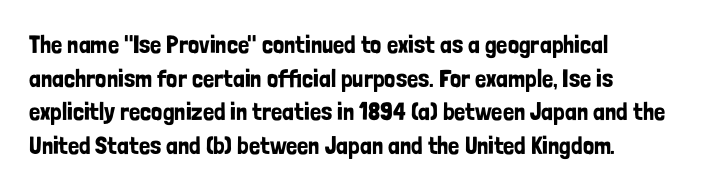
{"italic": "no", "underline": "no", "align": "left", "line_spacing": "normal", "line_spacing_ratio": 1.35, "letter_spacing": "normal", "letter_spacing_em": 0.0, "glyph_px": 25}
